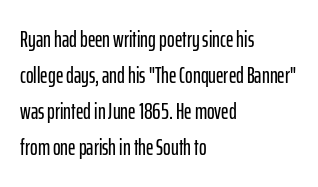
The image shows 23 px text type, upright; set left-aligned, normal line spacing (1.57x), normal letter spacing, not underlined.
